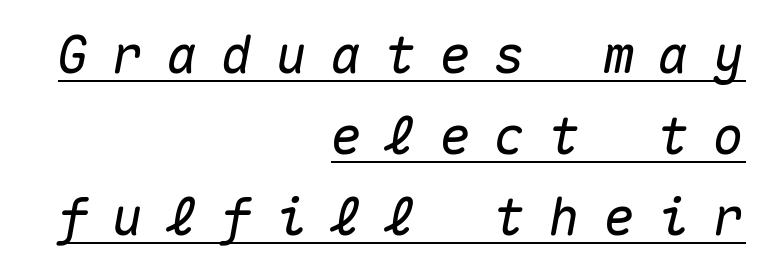
The image shows 52 px text type, italic (leaning right), monospaced; set right-aligned, normal line spacing (1.56x), unusually wide letter spacing (+0.45 em), underlined; medium stroke contrast and a medium x-height.
